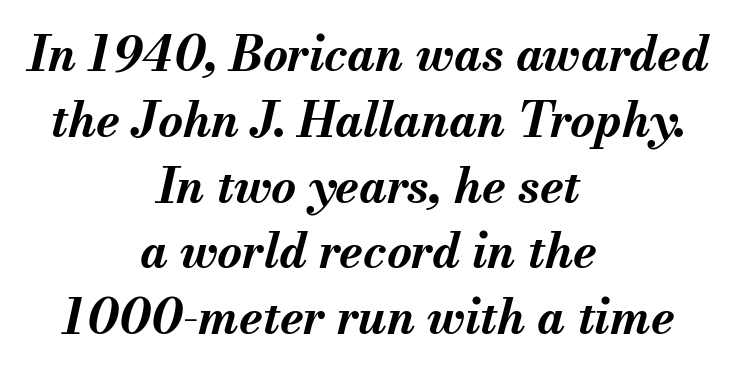
The face used here is rendered with its standard letterfit. The letters advance in unequal steps, a hallmark of proportional type. How would I describe the line gaps? Plain and ordinary. The zone under the glyphs is completely vacant. The face used here has the dense, thick strokes of a bold.
